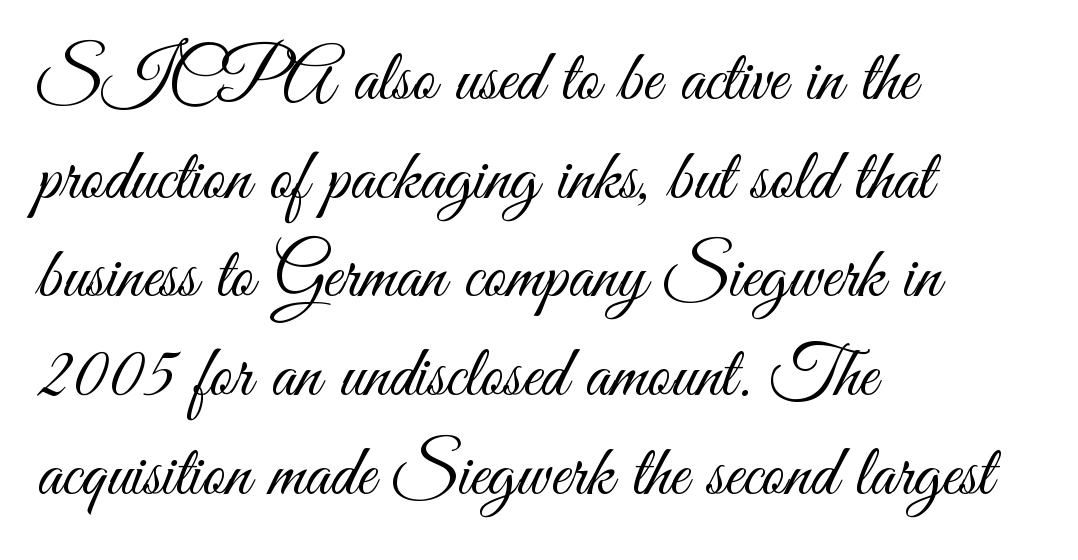
{"serif": "no", "bold": "no", "weight": "light", "width": "condensed", "stroke_contrast": "medium", "x_height": "small", "monospaced": "no", "underline": "no", "align": "left", "line_spacing": "normal", "line_spacing_ratio": 1.37, "letter_spacing": "normal", "letter_spacing_em": 0.0, "glyph_px": 72}
